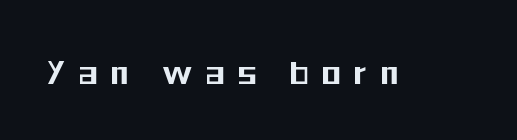
{"serif": "no", "italic": "no", "width": "condensed", "stroke_contrast": "medium", "x_height": "medium", "monospaced": "no", "underline": "no", "letter_spacing": "wide", "letter_spacing_em": 0.37, "glyph_px": 38}
